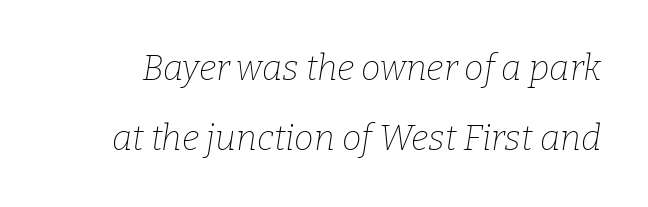
{"serif": "yes", "italic": "yes", "lean": "right", "slant_degrees": 9, "bold": "no", "weight": "thin", "width": "normal", "stroke_contrast": "low", "x_height": "medium", "monospaced": "no", "underline": "no", "line_spacing": "loose", "line_spacing_ratio": 1.99, "letter_spacing": "normal", "letter_spacing_em": 0.0, "glyph_px": 35}
